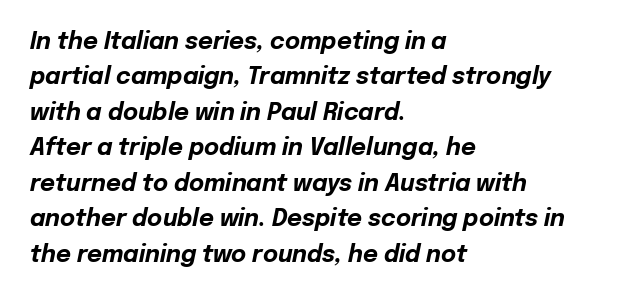
The image shows 23 px bold type, italic (leaning right); set left-aligned, normal line spacing (1.54x), normal letter spacing, not underlined.
